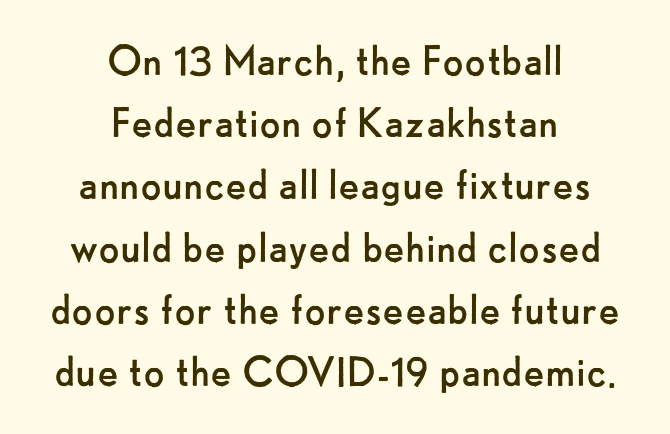
{"serif": "no", "italic": "no", "bold": "no", "weight": "regular", "width": "normal", "stroke_contrast": "low", "x_height": "small", "monospaced": "no", "underline": "no", "align": "center", "line_spacing": "normal", "line_spacing_ratio": 1.27, "letter_spacing": "normal", "letter_spacing_em": 0.0, "glyph_px": 49}
